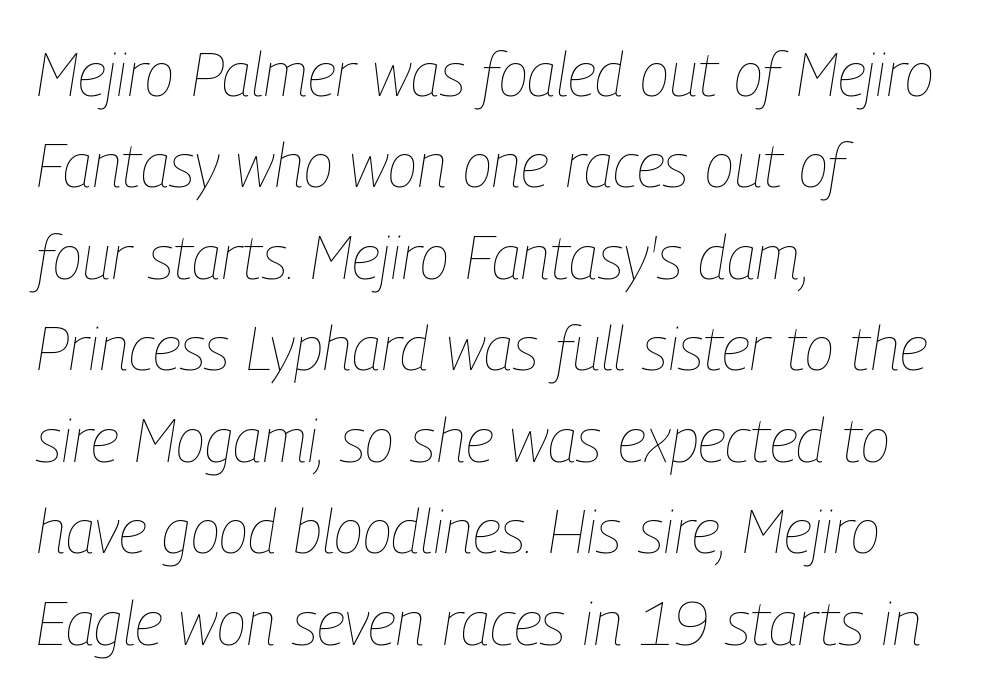
Quick note: italic. You could not count columns in this text — the font is proportionally spaced. The letterforms sit at book weight or below. Words appear dense and cohesive because spacing is normal. Caption: multi-line text, flush left, ragged right. Vertically, the passage feels balanced, rows spaced as you'd expect.
